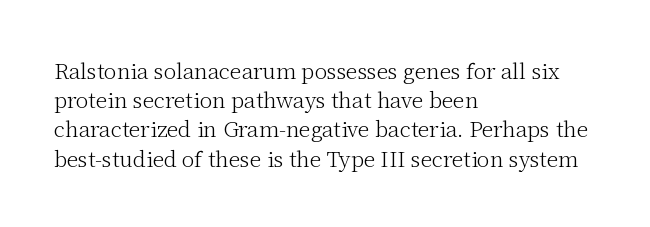
The image shows 21 px text type, upright; set left-aligned, normal line spacing (1.39x), normal letter spacing, not underlined.
